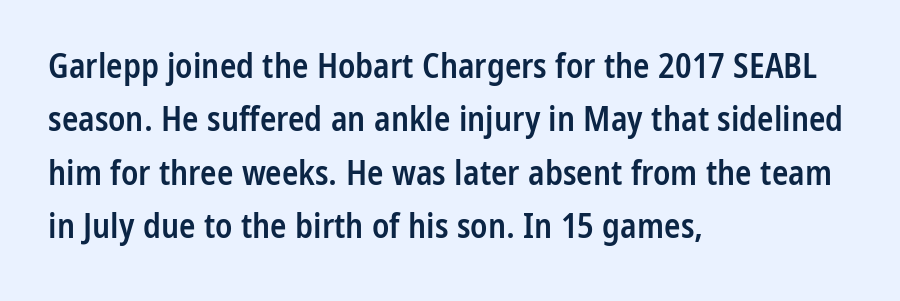
The strokes are fattened partway — semibold, not bold. Characters follow at the spacing the type designer built in. The specimen omits any rule beneath the text block's lines. Think of a printed novel: that variable character pitch is what you see here. The ragged edge is on the right, which tells us the setting is flush left. Posture: upright roman.
